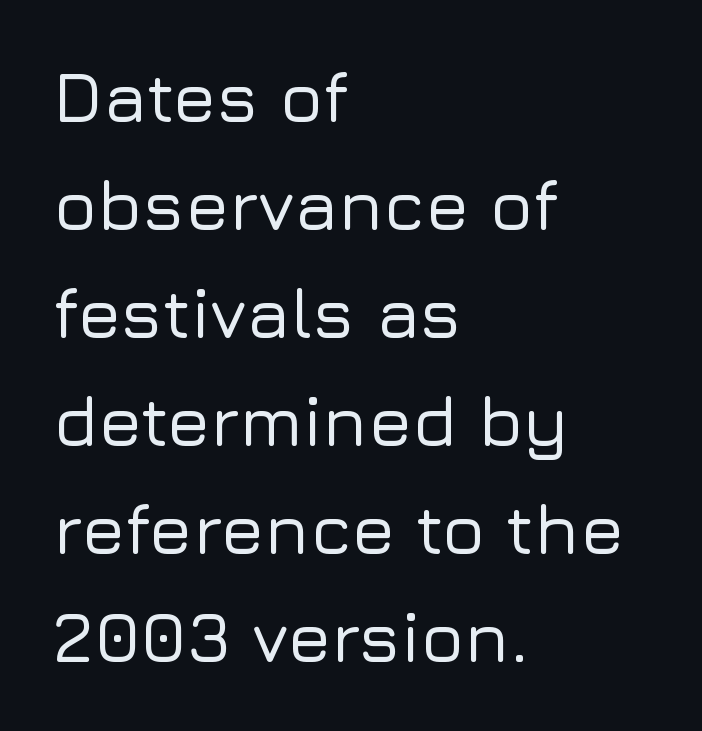
{"serif": "no", "italic": "no", "width": "normal", "stroke_contrast": "low", "x_height": "medium", "monospaced": "no", "underline": "no", "align": "left", "line_spacing": "normal", "line_spacing_ratio": 1.52, "letter_spacing": "normal", "letter_spacing_em": 0.0, "glyph_px": 71}
